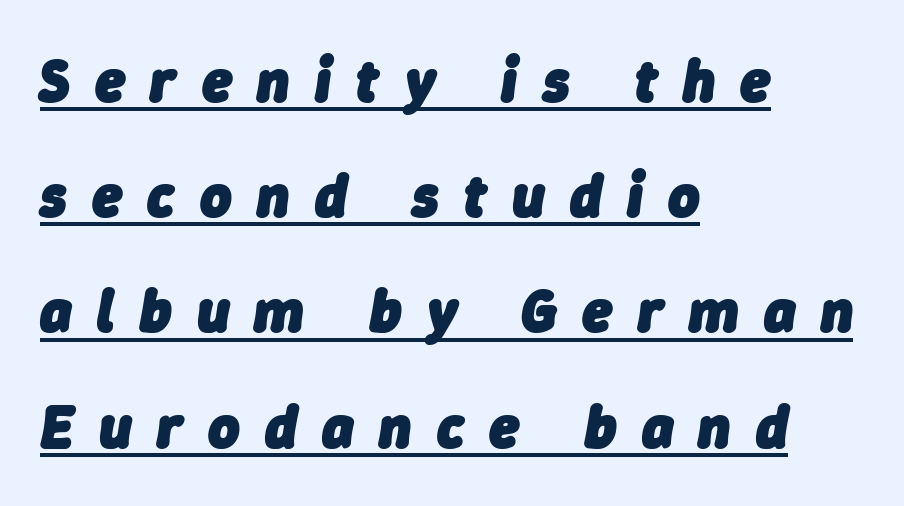
Q: Is the text bold? A: Yes.
Q: Is the text italic (slanted)? A: Yes, it leans right by about 9 degrees.
Q: Is the text underlined? A: Yes.
Q: How is the paragraph aligned? A: Left-aligned.
Q: Is the spacing between letters normal or unusually wide? A: Unusually wide.
Q: Is the spacing between lines tight, normal or loose? A: Loose.
Q: Width (condensed, normal, or wide)? A: Normal.
Q: Stroke contrast? A: Low.
Q: x-height? A: Medium.
Q: Monospaced? A: No.
